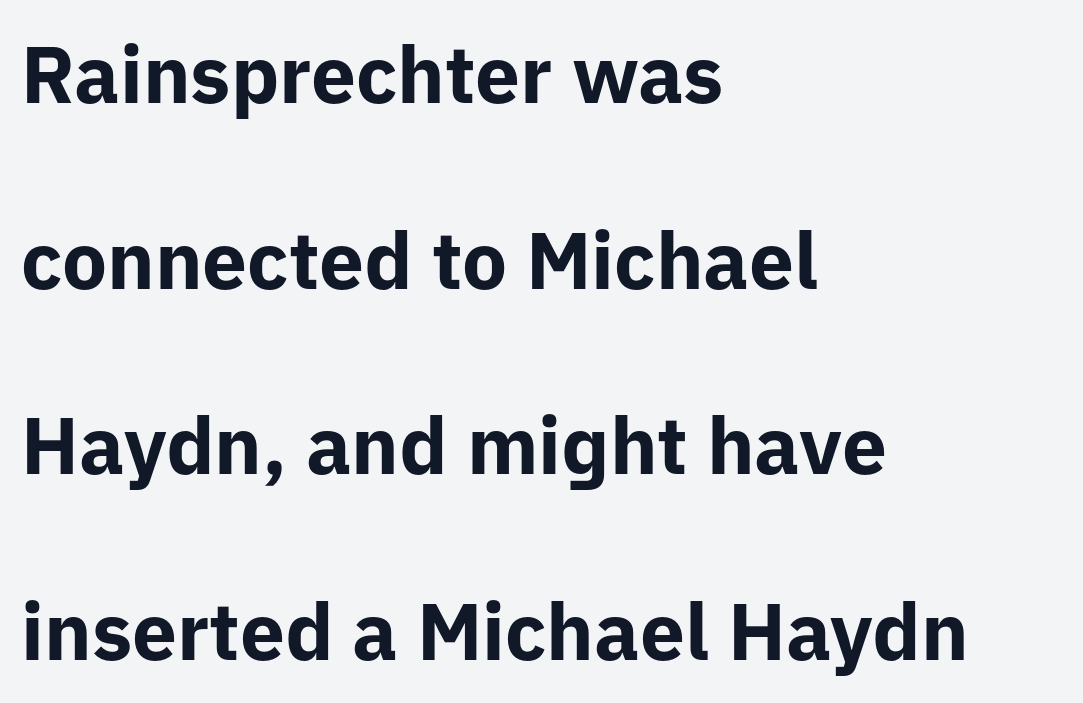
{"serif": "no", "italic": "no", "bold": "yes", "weight": "bold", "width": "normal", "stroke_contrast": "low", "x_height": "medium", "monospaced": "no", "underline": "no", "align": "left", "line_spacing": "loose", "line_spacing_ratio": 2.32, "letter_spacing": "normal", "letter_spacing_em": 0.0, "glyph_px": 80}
